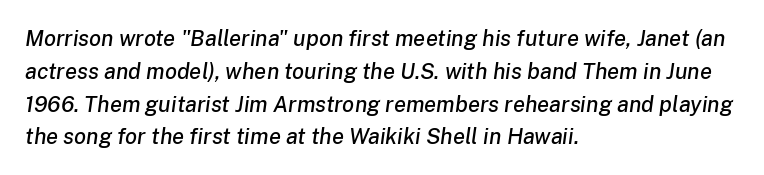
{"italic": "yes", "lean": "right", "slant_degrees": 8, "underline": "no", "align": "left", "line_spacing": "normal", "line_spacing_ratio": 1.49, "letter_spacing": "normal", "letter_spacing_em": 0.0, "glyph_px": 22}
